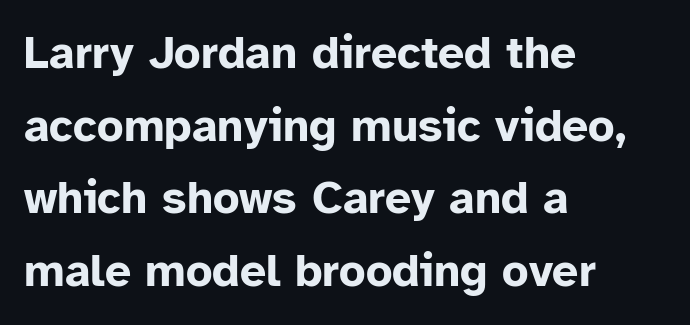
Q: Is the text bold? A: Yes.
Q: Is the text italic (slanted)? A: No, it is upright.
Q: Is the typeface a serif or a sans-serif typeface? A: Sans-serif.
Q: Is the text underlined? A: No.
Q: How is the paragraph aligned? A: Left-aligned.
Q: Is the spacing between letters normal or unusually wide? A: Normal.
Q: Is the spacing between lines tight, normal or loose? A: Normal.
Q: Width (condensed, normal, or wide)? A: Normal.
Q: Stroke contrast? A: Low.
Q: x-height? A: Medium.
Q: Monospaced? A: No.
